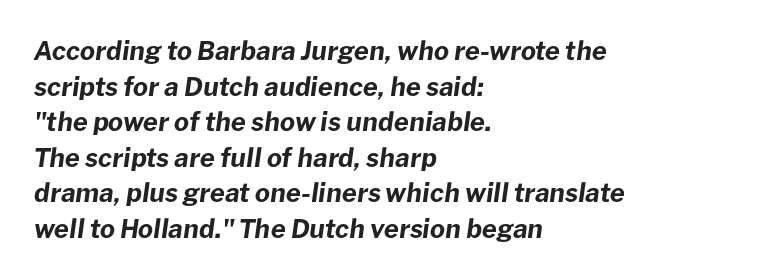
Q: Is the text bold? A: Yes.
Q: Is the text italic (slanted)? A: Yes, it leans right by about 8 degrees.
Q: Is the text underlined? A: No.
Q: How is the paragraph aligned? A: Left-aligned.
Q: Is the spacing between letters normal or unusually wide? A: Normal.
Q: Is the spacing between lines tight, normal or loose? A: Normal.
